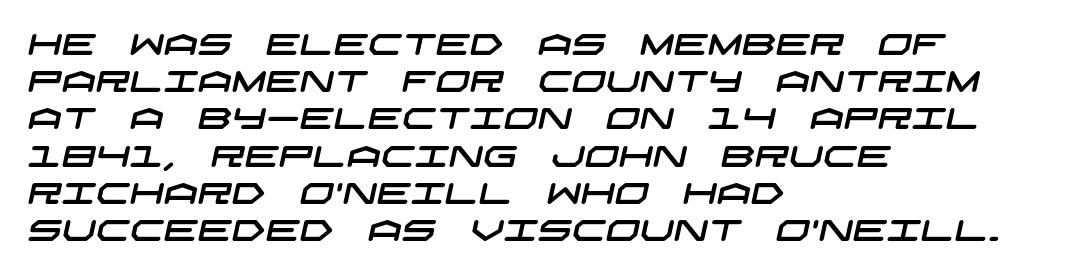
Examine the stroke ends and you'll find no serifs. Words float on clear page, feet unadorned. The typesetter chose a ragged-right arrangement here. Standard letterfit; no display-style spreading of the glyphs.
